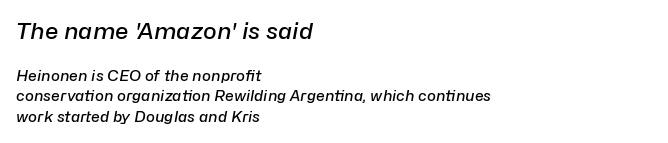
Is the lower block the larger one? No — the upper block carries the bigger type. Each row of text sits above clean, open space. A student would call this left alignment; a typographer would say flush left, rag right. The passage shown has conventional tracking throughout.
